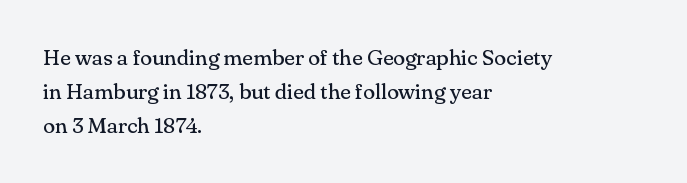
Q: Is the text bold? A: No.
Q: Is the text italic (slanted)? A: No, it is upright.
Q: Is the text underlined? A: No.
Q: How is the paragraph aligned? A: Left-aligned.
Q: Is the spacing between letters normal or unusually wide? A: Normal.
Q: Is the spacing between lines tight, normal or loose? A: Normal.
